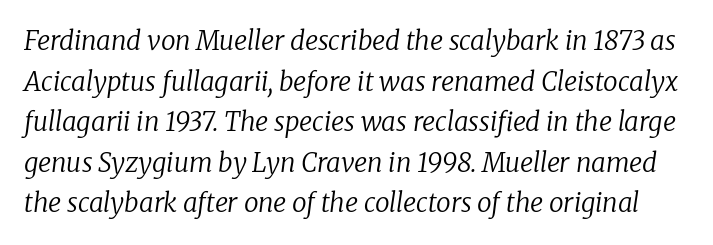
{"italic": "yes", "lean": "right", "slant_degrees": 8, "bold": "no", "underline": "no", "line_spacing": "normal", "line_spacing_ratio": 1.56, "letter_spacing": "normal", "letter_spacing_em": 0.0, "glyph_px": 26}
